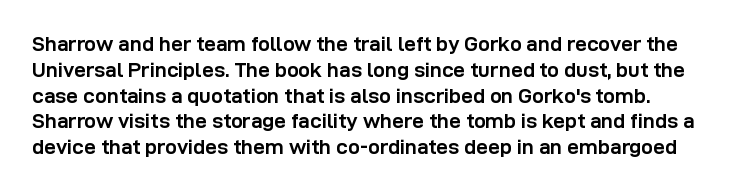
The letters stand upright; this is a roman face. Every row of glyphs begins at an identical x-position on the left. Between one letter and the next there's only the usual sliver of space. Caption: bold face, heavy strokes.
